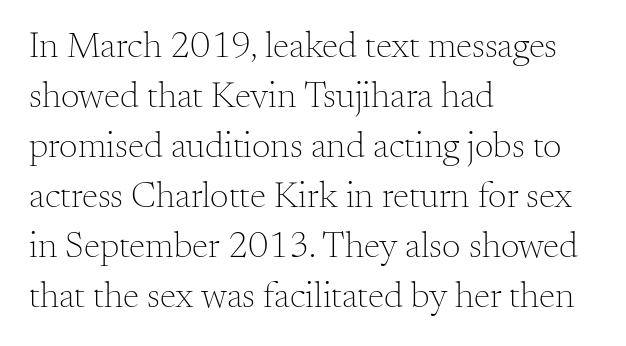
The image shows 37 px light serif type, upright; set left-aligned, normal line spacing (1.35x), normal letter spacing, not underlined; medium stroke contrast and a small x-height.
